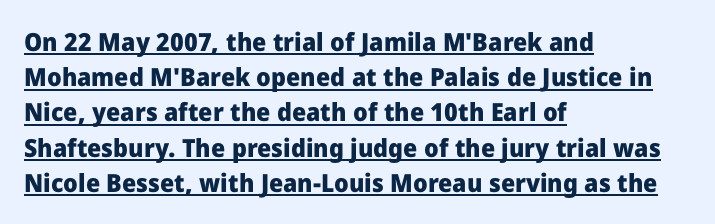
{"italic": "no", "bold": "yes", "underline": "yes", "align": "left", "line_spacing": "normal", "line_spacing_ratio": 1.41, "letter_spacing": "normal", "letter_spacing_em": 0.0, "glyph_px": 25}
